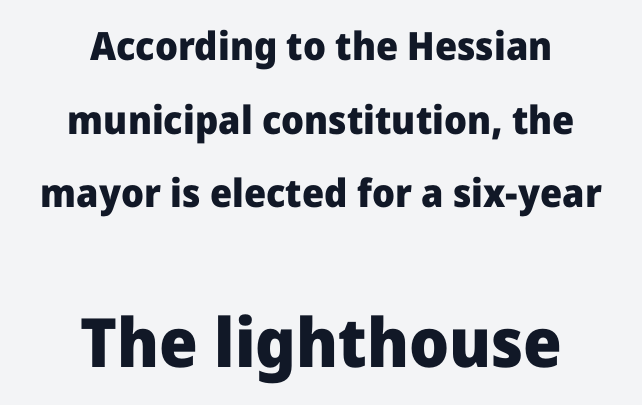
The rag falls on both sides of this text block equally. Nothing unusual about the tracking: characters are spaced as the font intends. If you squint, the bottom block still reads clearly — it's the larger of the two. In terms of weight, the rendering is a true, heavy bold. Typographically, this falls in the sans-serif category. A roman cut, with each character standing at attention.
